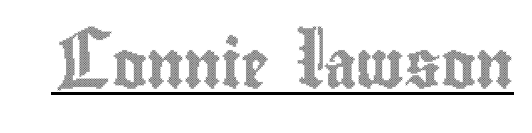
The image shows 47 px condensed type, upright; set normal letter spacing, underlined; a small x-height.
